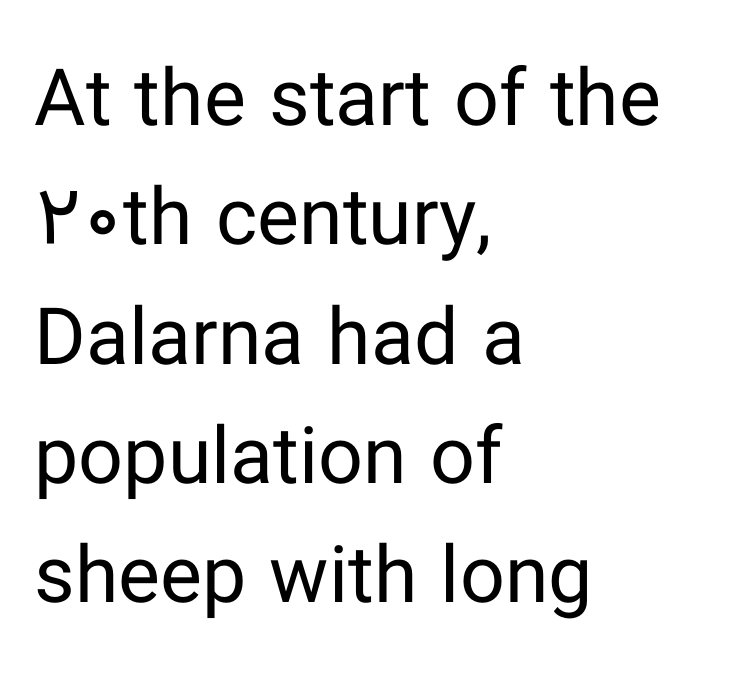
The image shows 79 px regular-weight sans-serif type, upright; set left-aligned, normal line spacing (1.51x), normal letter spacing, not underlined; low stroke contrast and a medium x-height.
